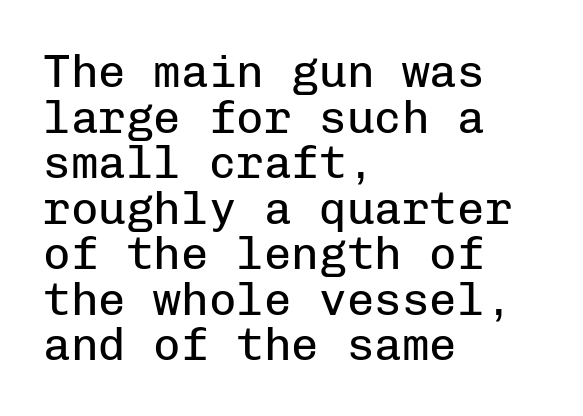
A student would call this left alignment; a typographer would say flush left, rag right. The glyphs in this specimen are sans serif. Every character sits straight up, as roman type does. Plain, unruled lines of type.
